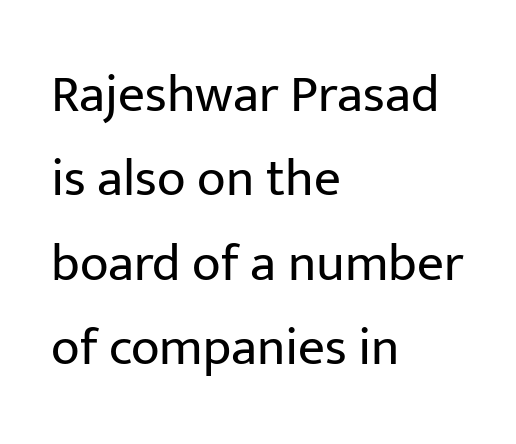
Q: Is the text bold? A: No.
Q: Is the text italic (slanted)? A: No, it is upright.
Q: Is the typeface a serif or a sans-serif typeface? A: Sans-serif.
Q: Is the text underlined? A: No.
Q: How is the paragraph aligned? A: Left-aligned.
Q: Is the spacing between letters normal or unusually wide? A: Normal.
Q: Is the spacing between lines tight, normal or loose? A: Normal.
Q: Width (condensed, normal, or wide)? A: Normal.
Q: Stroke contrast? A: Low.
Q: x-height? A: Medium.
Q: Monospaced? A: No.
